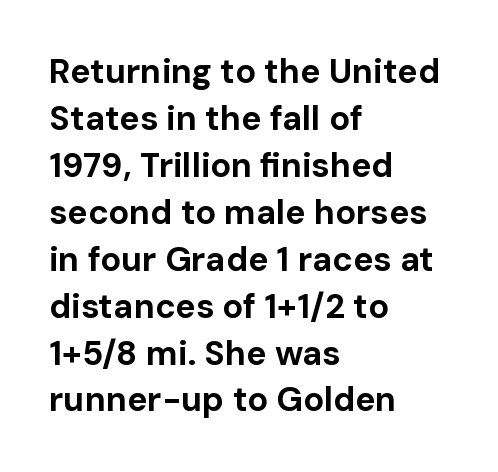
Does the weight exceed regular? Yes, all the way to bold. This sample uses plain, unmodified letter spacing. The letters carry no serifs — their stems end cleanly without finishing strokes. Here the designer chose a conventional face with non-uniform glyph widths. The type sits square on the baseline with zero lean. Teacher's note: observe the even left margin — that is flush-left alignment.
